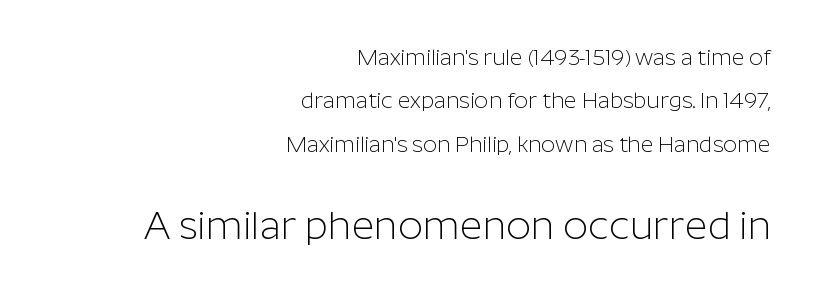
{"serif": "no", "italic": "no", "bold": "no", "weight": "light", "width": "normal", "stroke_contrast": "low", "x_height": "medium", "monospaced": "no", "underline": "no", "align": "right", "line_spacing": "loose", "line_spacing_ratio": 1.97, "letter_spacing": "normal", "letter_spacing_em": 0.0, "larger_block": "second", "size_ratio": 1.77, "glyph_px": 39}
